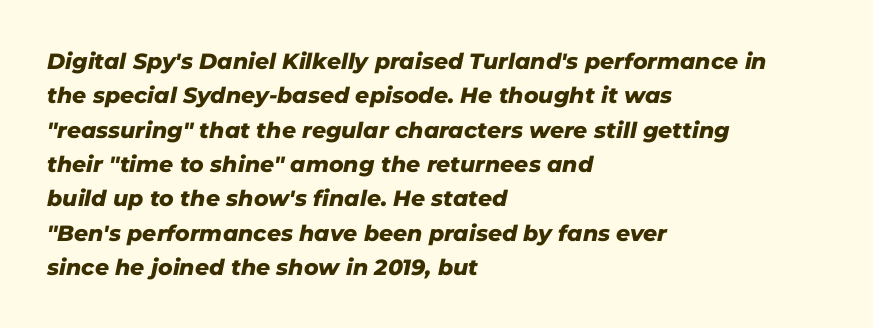
Q: Is the text bold? A: Yes.
Q: Is the text italic (slanted)? A: Yes, it leans right by about 11 degrees.
Q: Is the text underlined? A: No.
Q: How is the paragraph aligned? A: Left-aligned.
Q: Is the spacing between letters normal or unusually wide? A: Normal.
Q: Is the spacing between lines tight, normal or loose? A: Normal.
